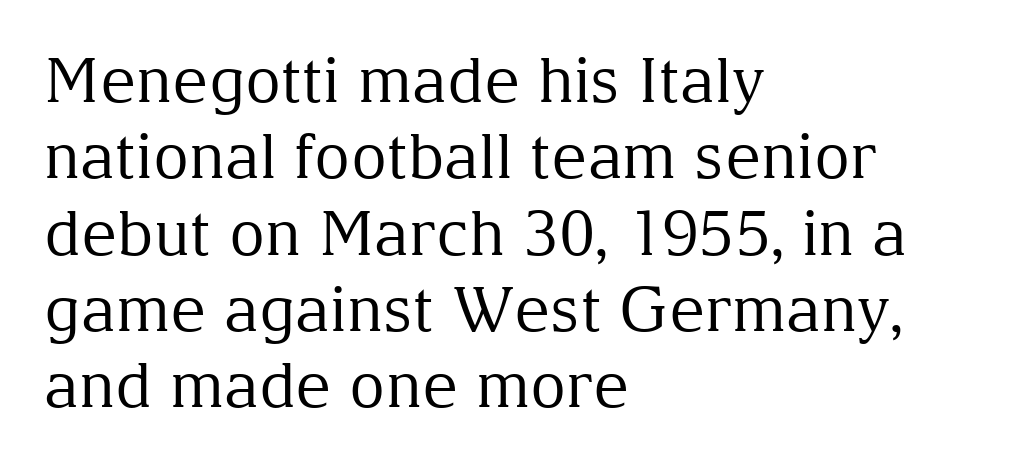
The image shows 62 px regular-weight serif type, upright; set left-aligned, line spacing 1.23x, normal letter spacing, not underlined; medium stroke contrast and a medium x-height.
